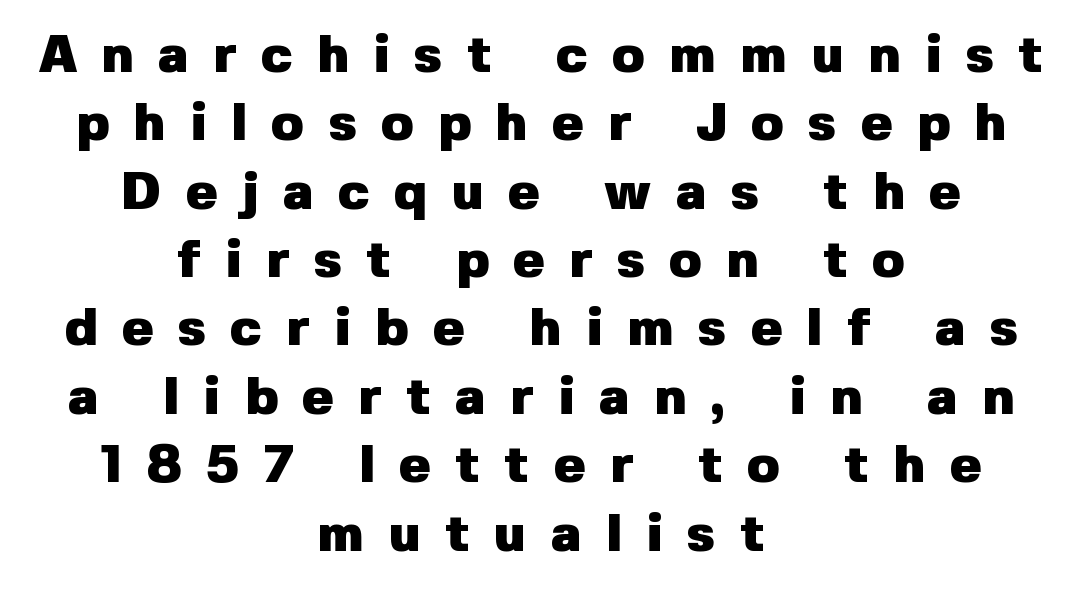
The image shows 53 px heavy sans-serif type, upright; set centered, normal line spacing (1.29x), unusually wide letter spacing (+0.46 em), not underlined; low stroke contrast and a medium x-height.
